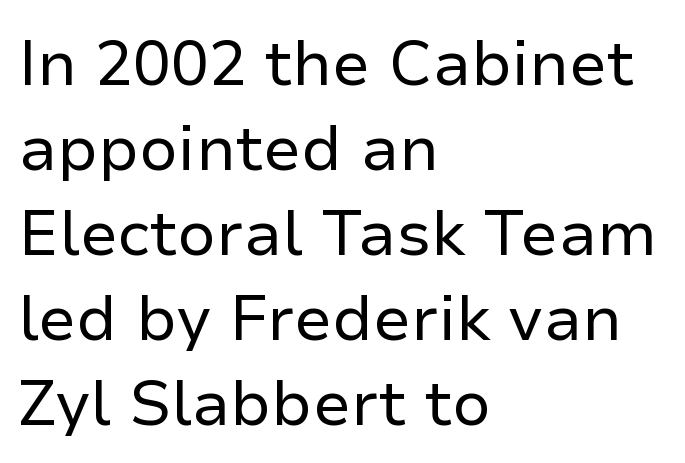
{"serif": "no", "italic": "no", "bold": "no", "weight": "regular", "width": "normal", "stroke_contrast": "low", "x_height": "medium", "monospaced": "no", "underline": "no", "align": "left", "line_spacing": "normal", "line_spacing_ratio": 1.35, "letter_spacing": "normal", "letter_spacing_em": 0.0, "glyph_px": 63}
